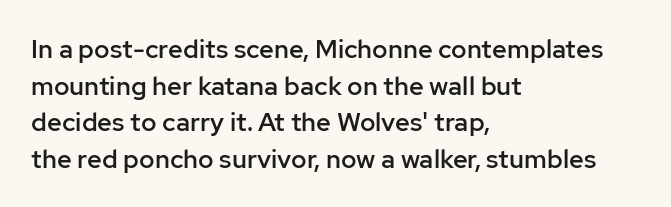
{"italic": "no", "bold": "semi", "underline": "no", "align": "left", "line_spacing": "normal", "line_spacing_ratio": 1.41, "letter_spacing": "normal", "letter_spacing_em": 0.0, "glyph_px": 26}
